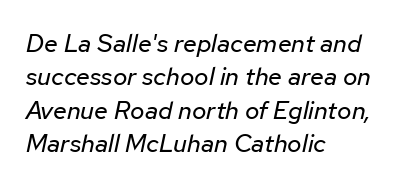
Q: Is the text bold? A: No.
Q: Is the text italic (slanted)? A: Yes, it leans right by about 12 degrees.
Q: Is the text underlined? A: No.
Q: How is the paragraph aligned? A: Left-aligned.
Q: Is the spacing between letters normal or unusually wide? A: Normal.
Q: Is the spacing between lines tight, normal or loose? A: Normal.
